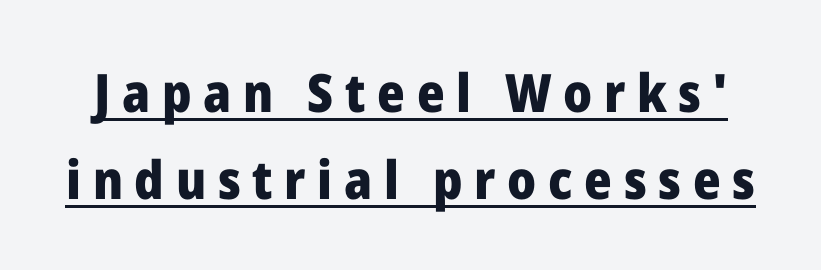
Q: Is the text bold? A: Yes.
Q: Is the text italic (slanted)? A: No, it is upright.
Q: Is the typeface a serif or a sans-serif typeface? A: Sans-serif.
Q: Is the text underlined? A: Yes.
Q: Is the spacing between letters normal or unusually wide? A: Unusually wide.
Q: Is the spacing between lines tight, normal or loose? A: Normal.
Q: Width (condensed, normal, or wide)? A: Normal.
Q: Stroke contrast? A: Low.
Q: x-height? A: Medium.
Q: Monospaced? A: No.
